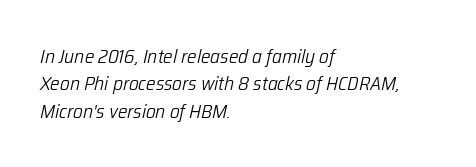
The image shows 20 px text type, italic (leaning right); set left-aligned, normal line spacing (1.37x), normal letter spacing, not underlined.
